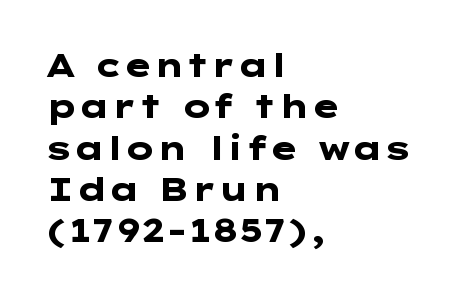
Q: Is the text bold? A: Yes.
Q: Is the text italic (slanted)? A: No, it is upright.
Q: Is the typeface a serif or a sans-serif typeface? A: Sans-serif.
Q: Is the text underlined? A: No.
Q: How is the paragraph aligned? A: Left-aligned.
Q: Is the spacing between letters normal or unusually wide? A: Normal.
Q: Is the spacing between lines tight, normal or loose? A: Normal.
Q: Width (condensed, normal, or wide)? A: Wide.
Q: Stroke contrast? A: Low.
Q: x-height? A: Medium.
